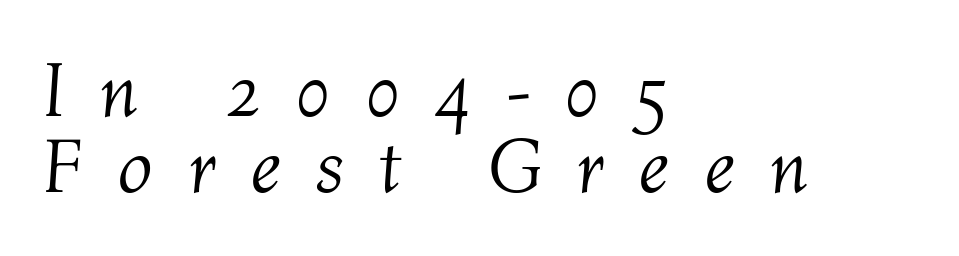
The setting favours the left margin, as ordinary paragraphs usually do. Glance below the letters and you will spot only blank space. The passage shown is typed in a proportional face where columns would drift. Compared with typical body copy, the letter spacing here is much looser.
